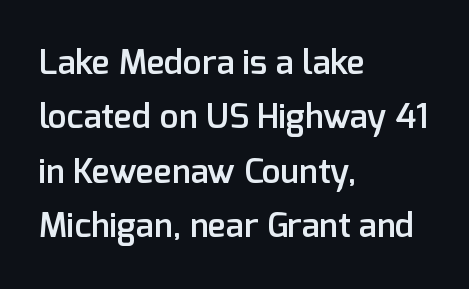
The image shows 34 px semibold sans-serif type, upright; set left-aligned, normal line spacing (1.6x), normal letter spacing, not underlined; low stroke contrast and a medium x-height.
